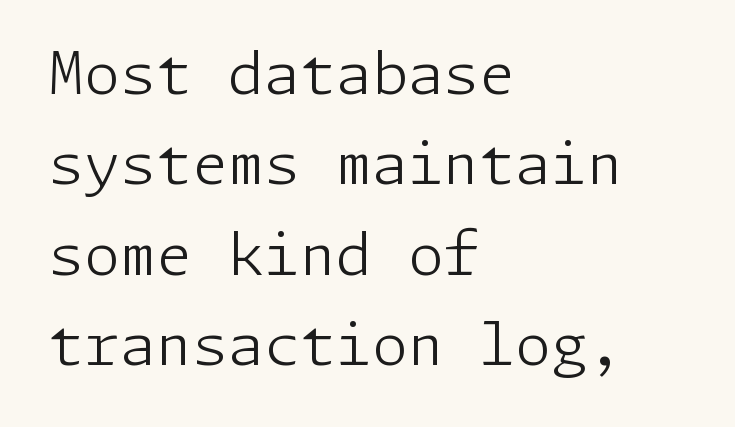
Q: Is the text bold? A: No.
Q: Is the text italic (slanted)? A: No, it is upright.
Q: Is the typeface a serif or a sans-serif typeface? A: Sans-serif.
Q: Is the text underlined? A: No.
Q: How is the paragraph aligned? A: Left-aligned.
Q: Is the spacing between letters normal or unusually wide? A: Normal.
Q: Is the spacing between lines tight, normal or loose? A: Normal.
Q: Width (condensed, normal, or wide)? A: Normal.
Q: Stroke contrast? A: Low.
Q: x-height? A: Medium.
